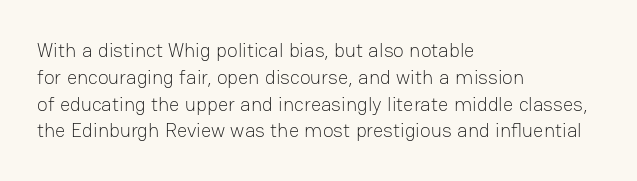
Unlike italic type, these characters show no tilt at all. Honestly, there is no underline to notice here at all. The ragged edge is on the right, which tells us the setting is flush left. Tracking here is standard; glyphs follow each other at the usual distance.
